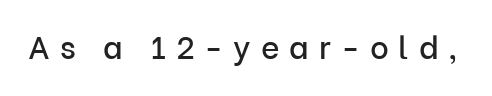
The image shows 32 px sans-serif type, upright; set unusually wide letter spacing (+0.31 em), not underlined; low stroke contrast and a medium x-height.
